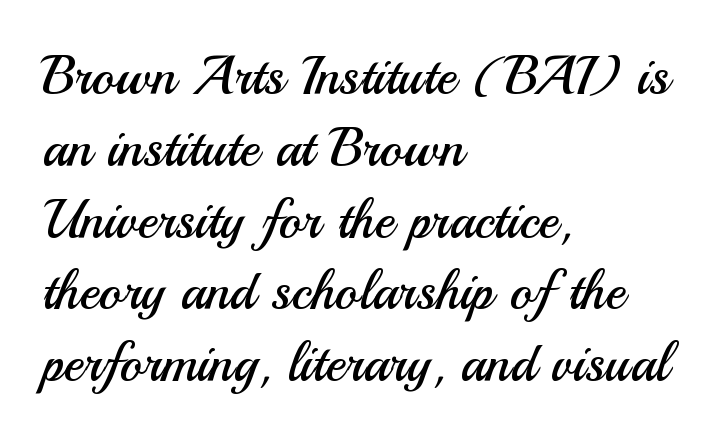
The image shows 54 px regular-weight sans-serif type; set left-aligned, normal line spacing (1.33x), normal letter spacing, not underlined; medium stroke contrast and a small x-height.
